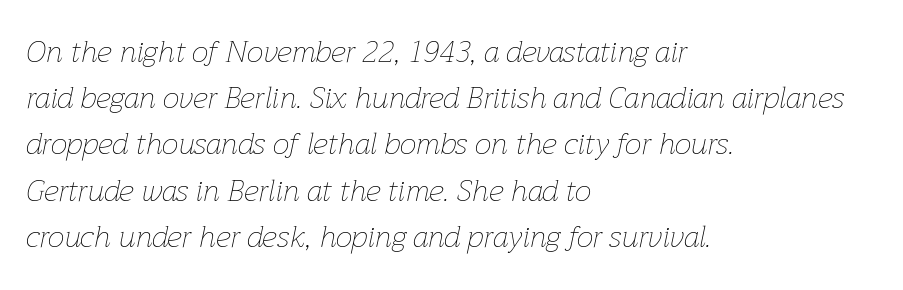
Q: Is the text bold? A: No.
Q: Is the text italic (slanted)? A: Yes, it leans right by about 12 degrees.
Q: Is the text underlined? A: No.
Q: How is the paragraph aligned? A: Left-aligned.
Q: Is the spacing between letters normal or unusually wide? A: Normal.
Q: Is the spacing between lines tight, normal or loose? A: Normal.
Q: Width (condensed, normal, or wide)? A: Normal.
Q: Stroke contrast? A: Low.
Q: x-height? A: Medium.
Q: Monospaced? A: No.
